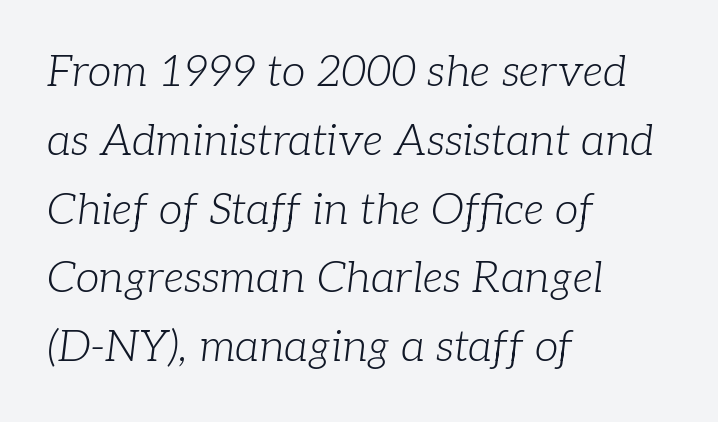
Q: Is the text bold? A: No.
Q: Is the text italic (slanted)? A: Yes, it leans right by about 7 degrees.
Q: Is the typeface a serif or a sans-serif typeface? A: Serif.
Q: Is the text underlined? A: No.
Q: How is the paragraph aligned? A: Left-aligned.
Q: Is the spacing between letters normal or unusually wide? A: Normal.
Q: Is the spacing between lines tight, normal or loose? A: Normal.
Q: Width (condensed, normal, or wide)? A: Normal.
Q: Stroke contrast? A: Low.
Q: x-height? A: Medium.
Q: Monospaced? A: No.
